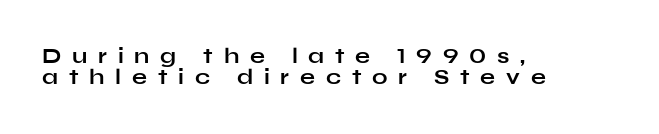
Each row of text sits above clean, open space. Tracking value appears strongly positive — letters spread wide. Leading is clearly below the norm, producing a dense column. These lines stack with their left ends in a neat column.
